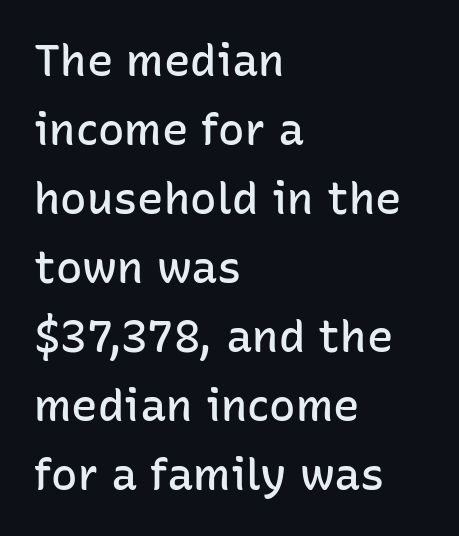
{"serif": "no", "italic": "no", "bold": "semi", "weight": "semibold", "width": "normal", "stroke_contrast": "low", "x_height": "medium", "monospaced": "no", "underline": "no", "align": "left", "line_spacing": "normal", "line_spacing_ratio": 1.57, "letter_spacing": "normal", "letter_spacing_em": 0.0, "glyph_px": 44}
